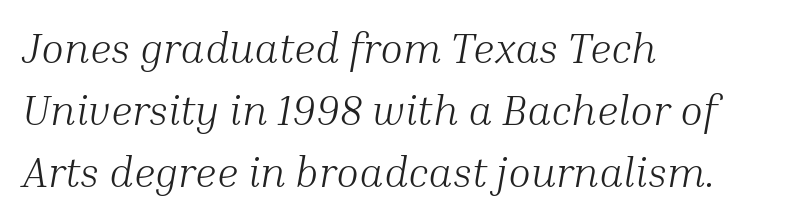
The text was rendered using a seriffed face with decorative stroke endings. This is oblique type, the kind used for emphasis or titles. No chunkiness to these letters — they're not bold. The specimen omits any rule beneath the text block's lines. You could call the tracking neutral — neither tight nor loose. Casual observation: everything's shoved over to the left.
